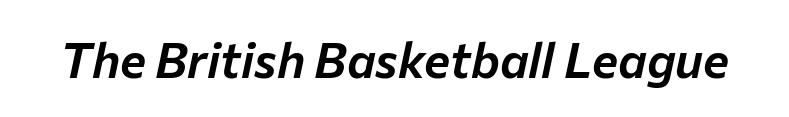
The image shows 49 px text type, italic (leaning right); set normal letter spacing, not underlined; low stroke contrast and a medium x-height.
